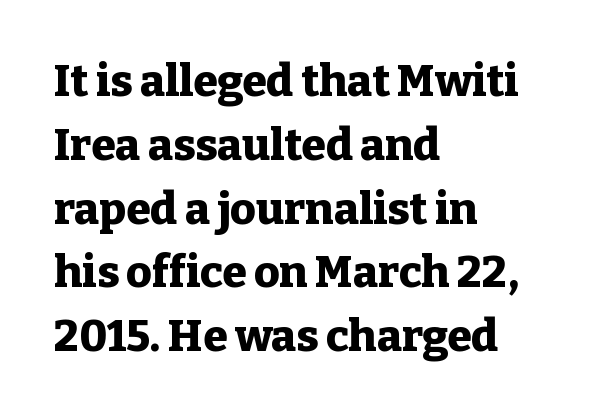
The image shows 44 px heavy serif type, upright; set left-aligned, normal line spacing (1.45x), normal letter spacing, not underlined; low stroke contrast and a medium x-height.
